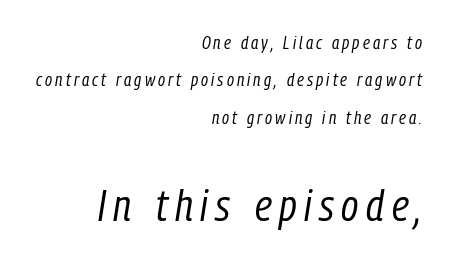
Q: Is the text bold? A: No.
Q: Is the text italic (slanted)? A: Yes, it leans right by about 9 degrees.
Q: Is the text underlined? A: No.
Q: How is the paragraph aligned? A: Right-aligned.
Q: Is the spacing between lines tight, normal or loose? A: Loose.
Q: Which block of text is set in a larger size, the first (top) or the second (bottom)? A: The second (bottom) one.
Q: Width (condensed, normal, or wide)? A: Condensed.
Q: Stroke contrast? A: Low.
Q: x-height? A: Medium.
Q: Monospaced? A: No.
